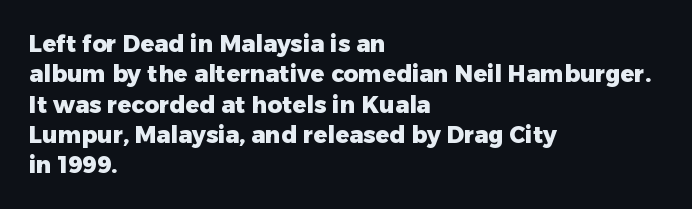
The image shows 23 px bold type, upright; set left-aligned, normal line spacing (1.32x), normal letter spacing, not underlined.
